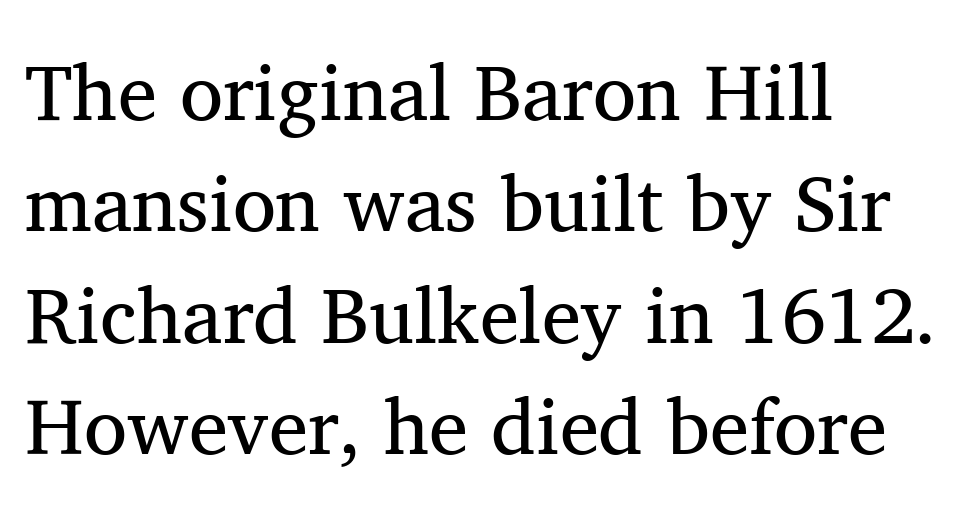
{"serif": "yes", "italic": "no", "bold": "no", "weight": "regular", "width": "normal", "stroke_contrast": "medium", "x_height": "medium", "monospaced": "no", "underline": "no", "align": "left", "line_spacing": "normal", "line_spacing_ratio": 1.41, "letter_spacing": "normal", "letter_spacing_em": 0.0, "glyph_px": 79}
